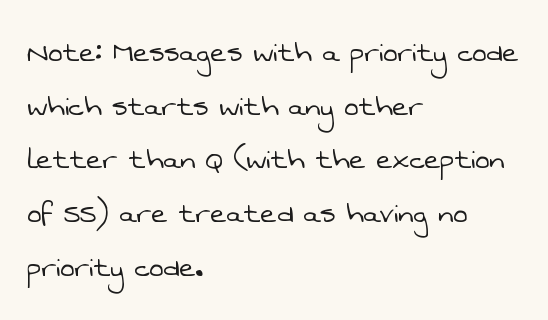
Q: Is the text bold? A: No.
Q: Is the typeface a serif or a sans-serif typeface? A: Sans-serif.
Q: Is the text underlined? A: No.
Q: How is the paragraph aligned? A: Left-aligned.
Q: Is the spacing between letters normal or unusually wide? A: Normal.
Q: Is the spacing between lines tight, normal or loose? A: Normal.
Q: Width (condensed, normal, or wide)? A: Normal.
Q: Stroke contrast? A: Low.
Q: x-height? A: Medium.
Q: Monospaced? A: No.
